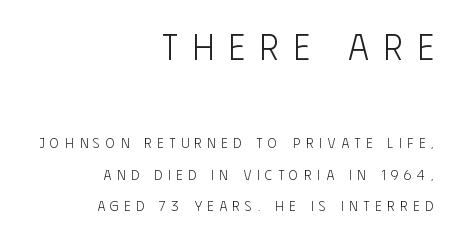
The image shows 36 px light, condensed sans-serif type, upright; set right-aligned, loose line spacing (2.26x), unusually wide letter spacing (+0.4 em), not underlined; the first (top) block is 2.57x larger; low stroke contrast and a large x-height.
